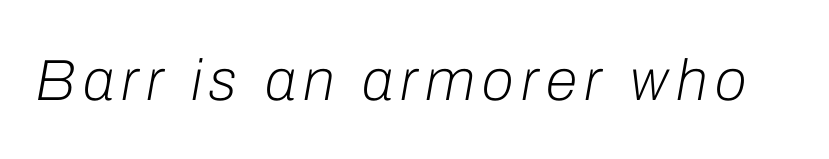
The image shows 58 px light type, italic (leaning right); set not underlined; low stroke contrast and a medium x-height.
